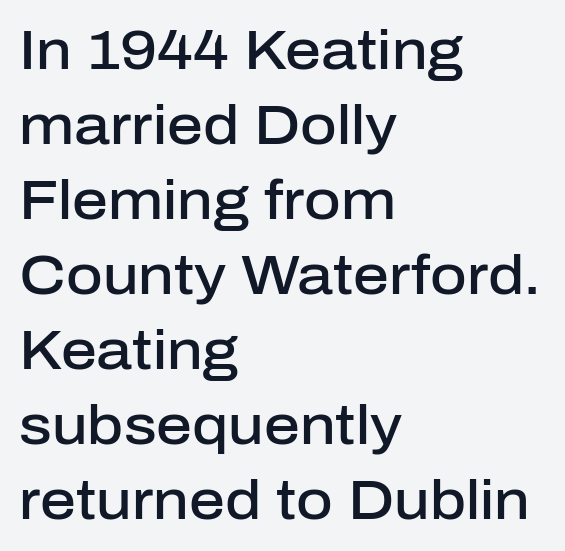
Nope, not italic — everything's standing straight. I'd call this a sans setting — the letters go barefoot. The lines in this sample share a left origin and differ only in where they stop. The rendering uses natural spacing where letterforms have individual widths. The baseline area is clear. Students, note that the glyphs here touch the page at normal intervals.
